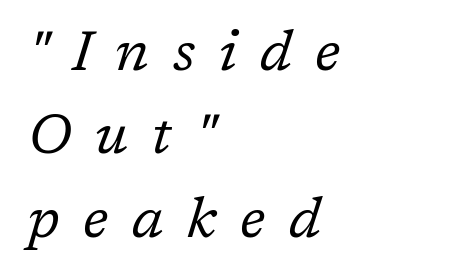
The image shows 56 px regular-weight serif type, italic (leaning right); set left-aligned, normal line spacing (1.49x), unusually wide letter spacing (+0.42 em), not underlined; low stroke contrast and a medium x-height.
